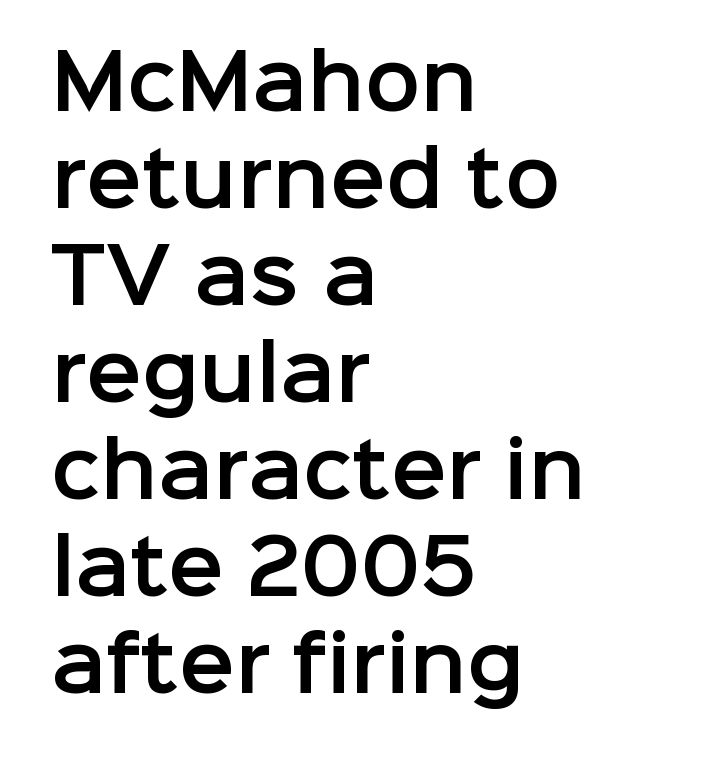
Think of a printed novel: that variable character pitch is what you see here. Reading down the block, your eye returns to a fixed left position each line. How are the letters spaced? Ordinarily, with no added tracking. Clear beneath every line of the passage. Students, observe: this is what conventionally led text looks like.
